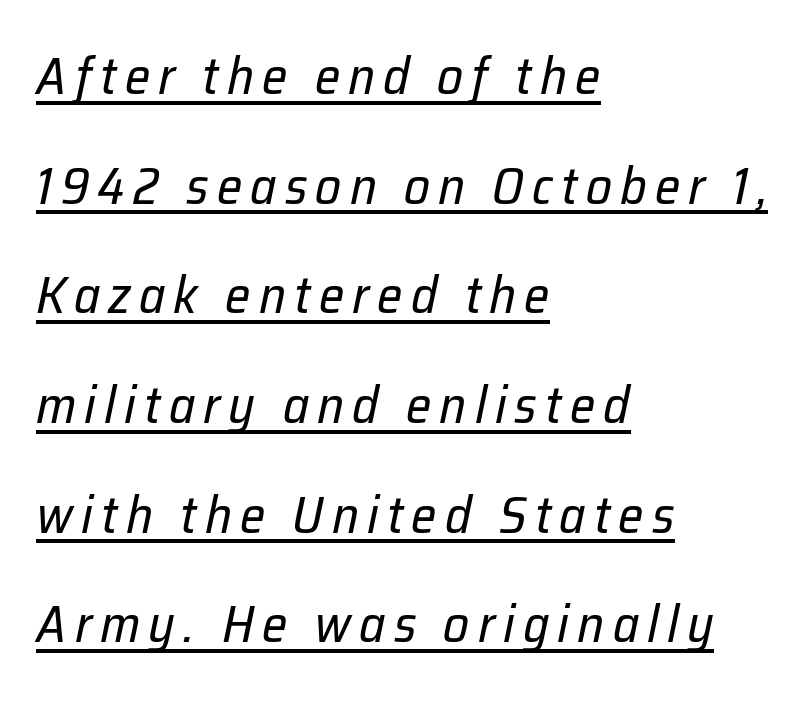
Quick note: italic. Each new line begins a long way beneath the previous one. Stems here are at most as thick as an everyday book face. The letters advance in unequal steps, a hallmark of proportional type.
